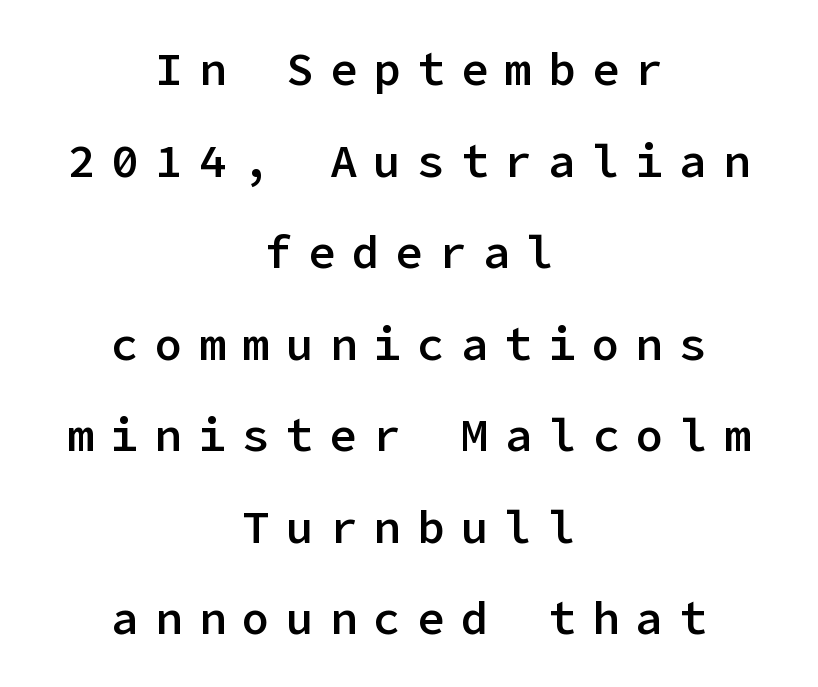
Q: Is the text bold? A: Semi-bold.
Q: Is the text italic (slanted)? A: No, it is upright.
Q: Is the typeface a serif or a sans-serif typeface? A: Sans-serif.
Q: Is the text underlined? A: No.
Q: How is the paragraph aligned? A: Centered.
Q: Is the spacing between letters normal or unusually wide? A: Unusually wide.
Q: Is the spacing between lines tight, normal or loose? A: Loose.
Q: Width (condensed, normal, or wide)? A: Normal.
Q: Stroke contrast? A: Low.
Q: x-height? A: Medium.
